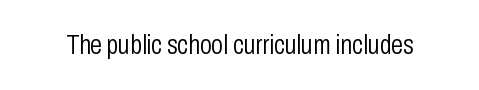
Q: Is the text bold? A: No.
Q: Is the text italic (slanted)? A: No, it is upright.
Q: Is the text underlined? A: No.
Q: Is the spacing between letters normal or unusually wide? A: Normal.
